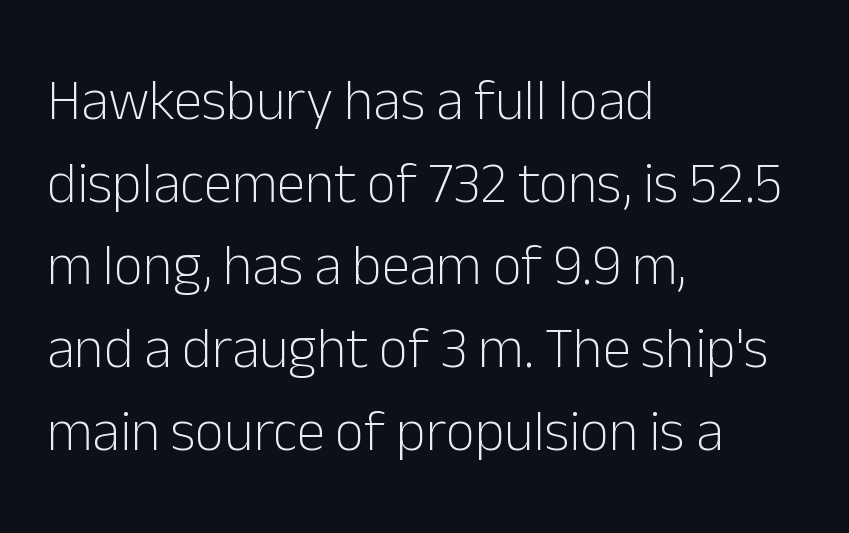
The image shows 57 px light sans-serif type, upright; set left-aligned, normal line spacing (1.45x), normal letter spacing, not underlined; low stroke contrast and a medium x-height.
